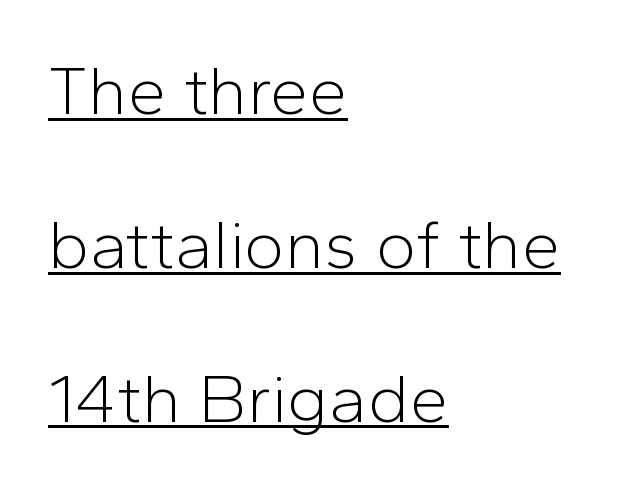
{"serif": "no", "italic": "no", "bold": "no", "weight": "light", "width": "normal", "stroke_contrast": "low", "x_height": "medium", "monospaced": "no", "underline": "yes", "align": "left", "line_spacing": "loose", "line_spacing_ratio": 2.23, "letter_spacing": "normal", "letter_spacing_em": 0.0, "glyph_px": 69}
